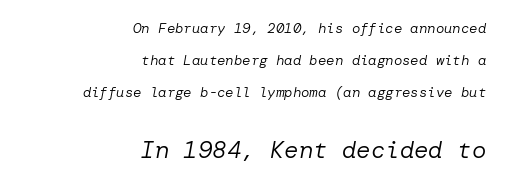
Q: Is the text bold? A: No.
Q: Is the text italic (slanted)? A: Yes, it leans right by about 10 degrees.
Q: Is the text underlined? A: No.
Q: How is the paragraph aligned? A: Right-aligned.
Q: Is the spacing between letters normal or unusually wide? A: Normal.
Q: Is the spacing between lines tight, normal or loose? A: Loose.
Q: Which block of text is set in a larger size, the first (top) or the second (bottom)? A: The second (bottom) one.
